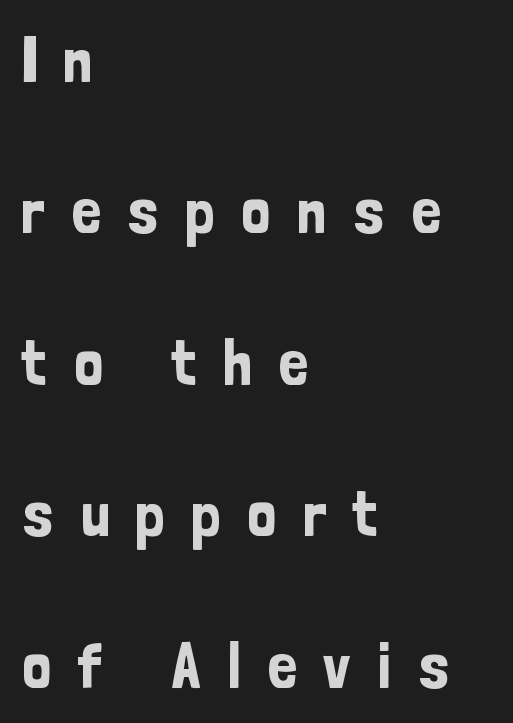
{"serif": "no", "italic": "no", "width": "condensed", "stroke_contrast": "low", "x_height": "medium", "monospaced": "no", "underline": "no", "align": "left", "line_spacing": "loose", "line_spacing_ratio": 2.33, "letter_spacing": "wide", "letter_spacing_em": 0.4, "glyph_px": 65}
